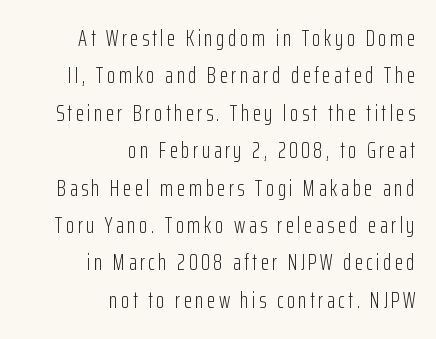
{"italic": "no", "bold": "no", "underline": "no", "align": "right", "line_spacing": "normal", "line_spacing_ratio": 1.7, "glyph_px": 22}
